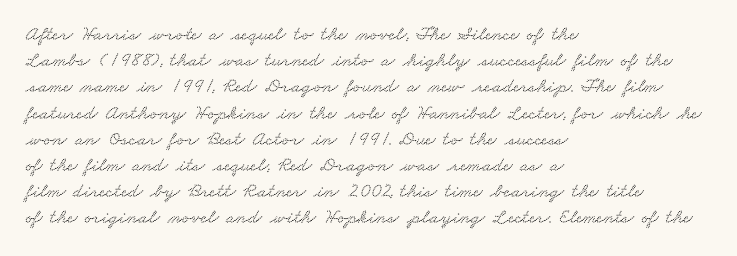
{"underline": "no", "align": "left", "line_spacing": "normal", "line_spacing_ratio": 1.31, "letter_spacing": "normal", "letter_spacing_em": 0.0, "glyph_px": 20}
